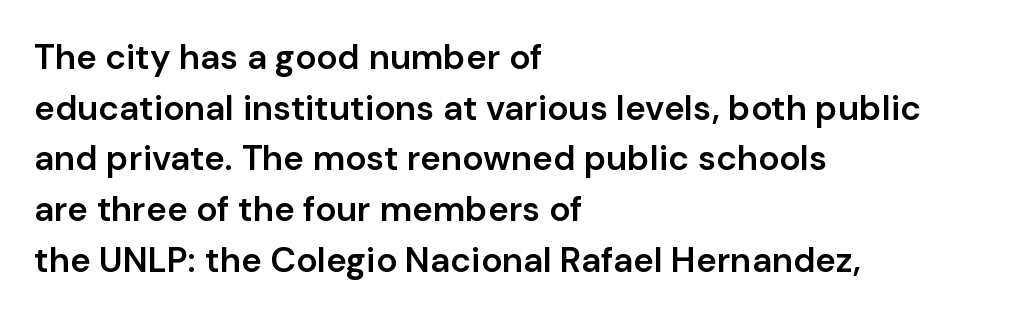
{"serif": "no", "italic": "no", "bold": "semi", "weight": "semibold", "width": "normal", "stroke_contrast": "low", "x_height": "medium", "monospaced": "no", "underline": "no", "align": "left", "line_spacing": "normal", "line_spacing_ratio": 1.45, "letter_spacing": "normal", "letter_spacing_em": 0.0, "glyph_px": 35}
